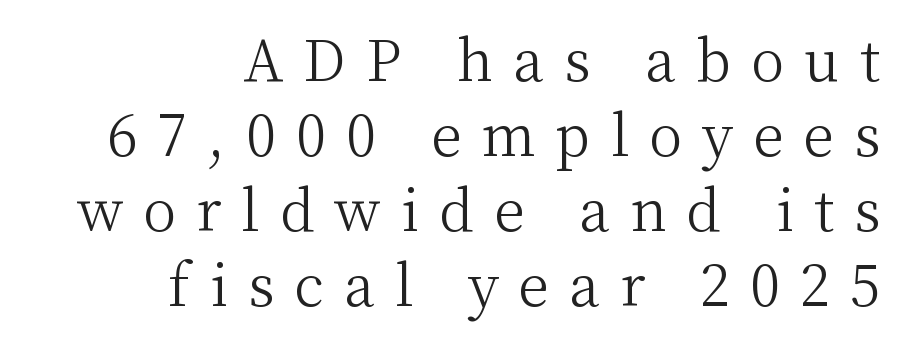
Between one letter and the next there's a generous, obvious gap. Rule under the text: the space is simply empty. Look at the bottom of the vertical strokes: they flare into serifs here. The weight tops out at a normal text grade. Spacing verdict: proportional, widths tailored to each character.
